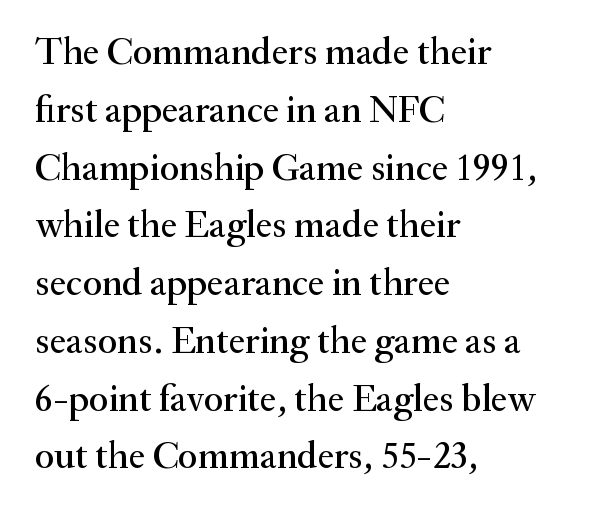
The image shows 38 px serif type, upright; set left-aligned, normal line spacing (1.52x), normal letter spacing, not underlined; medium stroke contrast and a small x-height.
